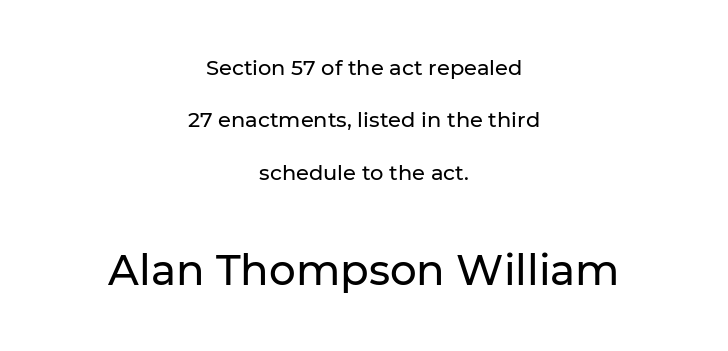
The image shows 42 px sans-serif type, upright; set centered, loose line spacing (2.49x), normal letter spacing, not underlined; the second (bottom) block is 2.0x larger; low stroke contrast and a medium x-height.
